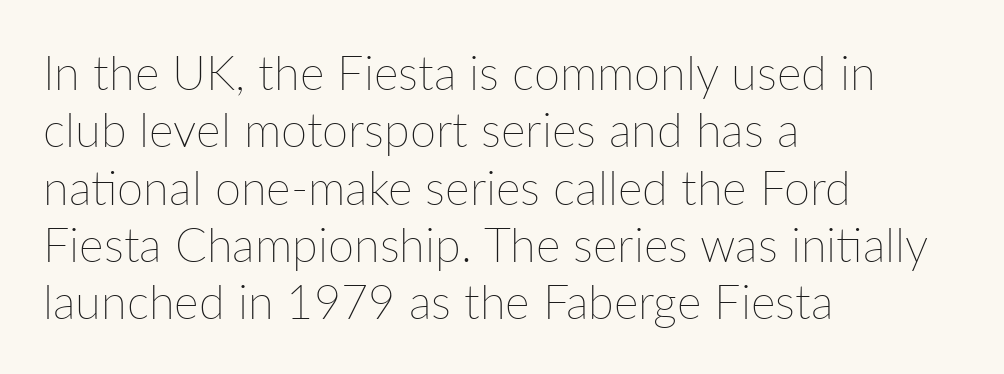
The image shows 47 px thin type, upright; set left-aligned, line spacing 1.22x, normal letter spacing, not underlined; low stroke contrast and a medium x-height.
